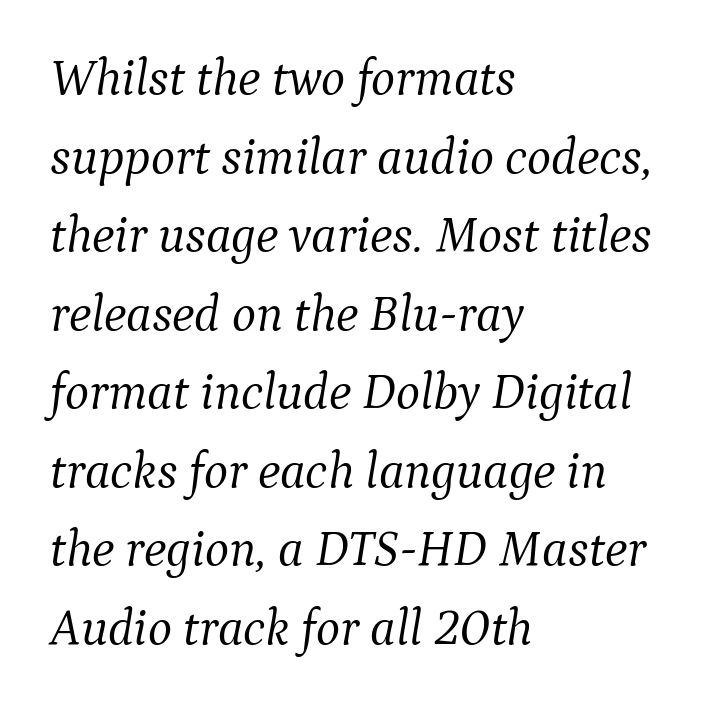
The image shows 51 px light serif type, italic (leaning right); set left-aligned, normal line spacing (1.54x), normal letter spacing, not underlined; medium stroke contrast and a medium x-height.
